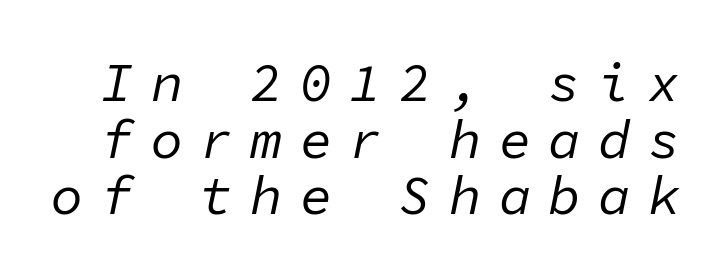
Q: Is the text bold? A: No.
Q: Is the text italic (slanted)? A: Yes, it leans right by about 11 degrees.
Q: Is the text underlined? A: No.
Q: Is the spacing between letters normal or unusually wide? A: Unusually wide.
Q: Is the spacing between lines tight, normal or loose? A: Tight.
Q: Width (condensed, normal, or wide)? A: Normal.
Q: Stroke contrast? A: Low.
Q: x-height? A: Medium.
Q: Monospaced? A: Yes.
